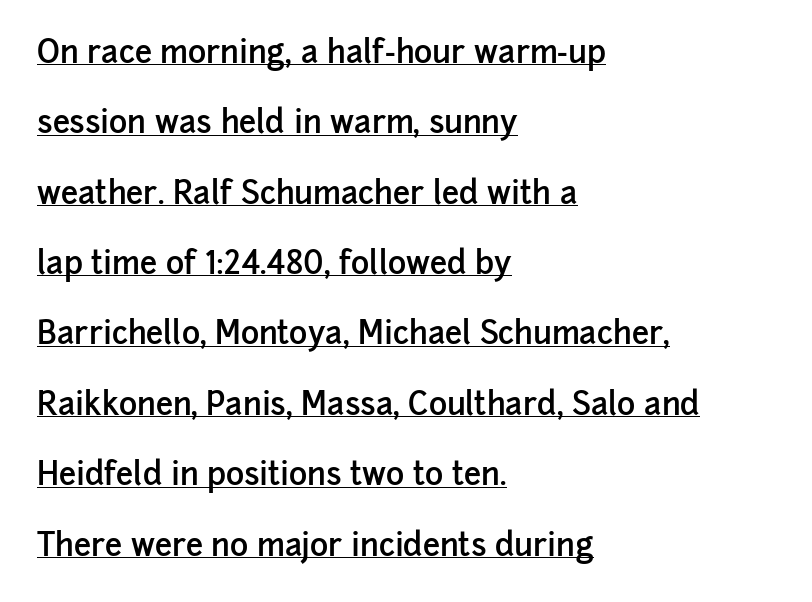
What weight is shown? A semibold, between regular and bold. The passage shown is typed in a proportional face where columns would drift. A typesetter would call this zero additional tracking. Tall strokes in this sample are plumb rather than angled.
